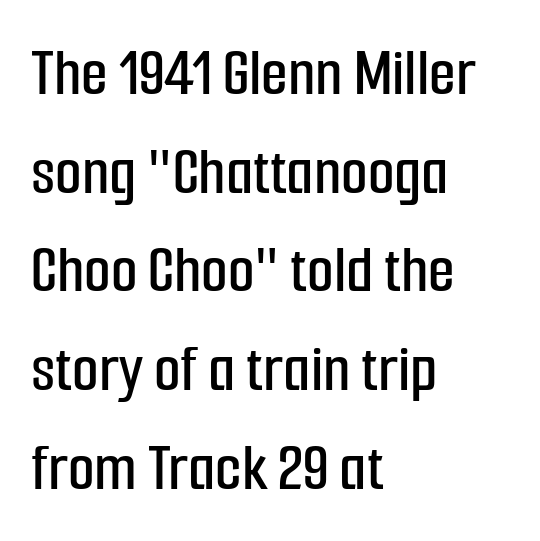
{"serif": "no", "italic": "no", "width": "condensed", "stroke_contrast": "low", "x_height": "medium", "monospaced": "no", "underline": "no", "align": "left", "line_spacing": "normal", "line_spacing_ratio": 1.43, "letter_spacing": "normal", "letter_spacing_em": 0.0, "glyph_px": 69}
